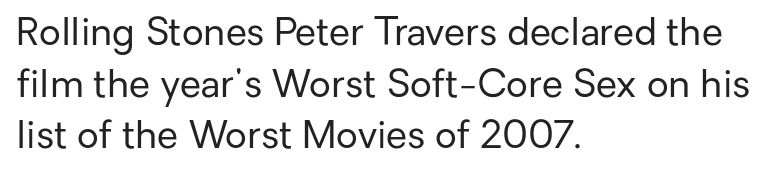
{"serif": "no", "italic": "no", "bold": "no", "weight": "regular", "width": "normal", "stroke_contrast": "low", "x_height": "medium", "monospaced": "no", "underline": "no", "align": "left", "line_spacing": "normal", "line_spacing_ratio": 1.36, "letter_spacing": "normal", "letter_spacing_em": 0.0, "glyph_px": 38}
